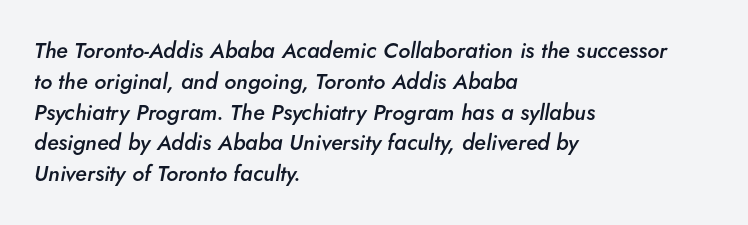
Q: Is the text bold? A: Semi-bold.
Q: Is the text italic (slanted)? A: Yes, it leans right by about 5 degrees.
Q: Is the text underlined? A: No.
Q: How is the paragraph aligned? A: Left-aligned.
Q: Is the spacing between letters normal or unusually wide? A: Normal.
Q: Is the spacing between lines tight, normal or loose? A: Normal.
